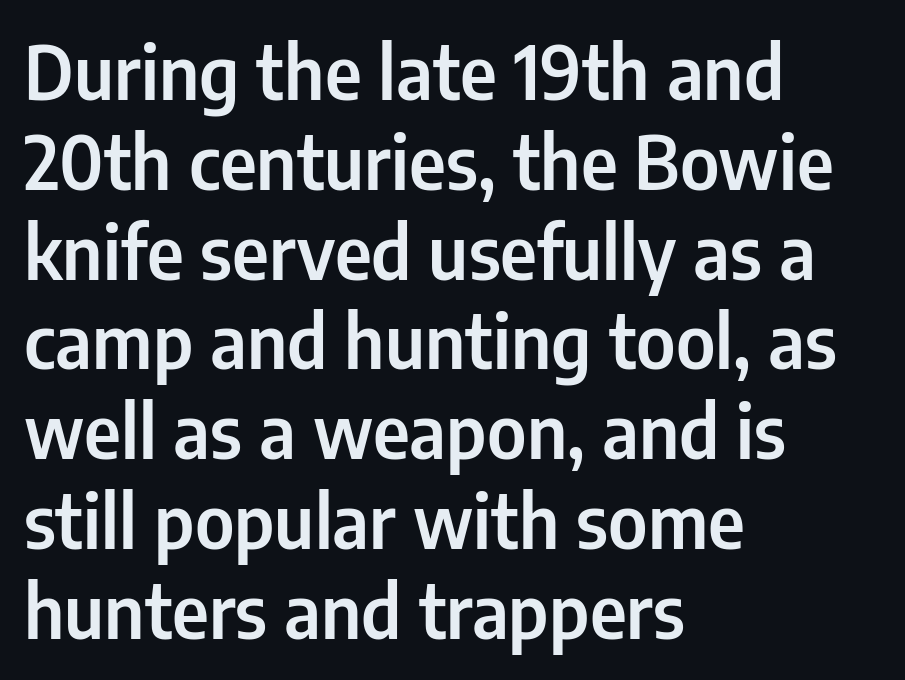
{"serif": "no", "italic": "no", "width": "condensed", "stroke_contrast": "low", "x_height": "medium", "monospaced": "no", "underline": "no", "align": "left", "line_spacing_ratio": 1.23, "letter_spacing": "normal", "letter_spacing_em": 0.0, "glyph_px": 73}
